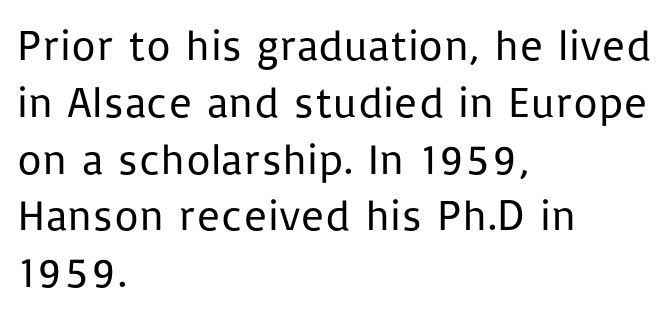
{"serif": "no", "italic": "no", "bold": "no", "weight": "regular", "width": "normal", "stroke_contrast": "low", "x_height": "medium", "monospaced": "no", "underline": "no", "align": "left", "line_spacing": "normal", "line_spacing_ratio": 1.32, "letter_spacing": "normal", "letter_spacing_em": 0.0, "glyph_px": 43}
